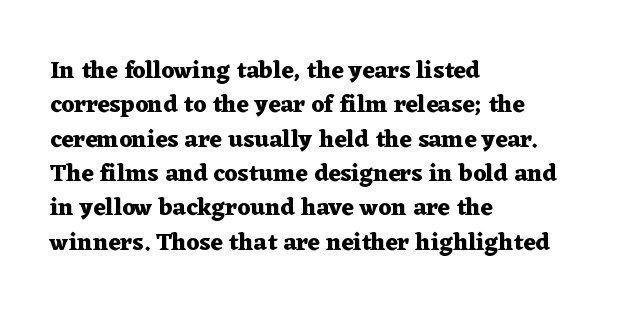
Q: Is the text bold? A: Yes.
Q: Is the text italic (slanted)? A: No, it is upright.
Q: Is the text underlined? A: No.
Q: How is the paragraph aligned? A: Left-aligned.
Q: Is the spacing between letters normal or unusually wide? A: Normal.
Q: Is the spacing between lines tight, normal or loose? A: Normal.
